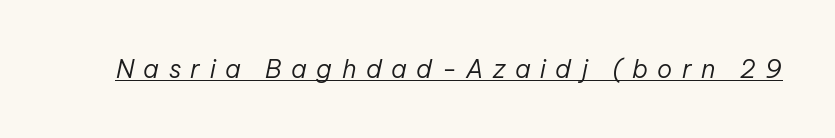
{"italic": "yes", "lean": "right", "slant_degrees": 12, "bold": "no", "underline": "yes", "letter_spacing": "wide", "letter_spacing_em": 0.38, "glyph_px": 25}
